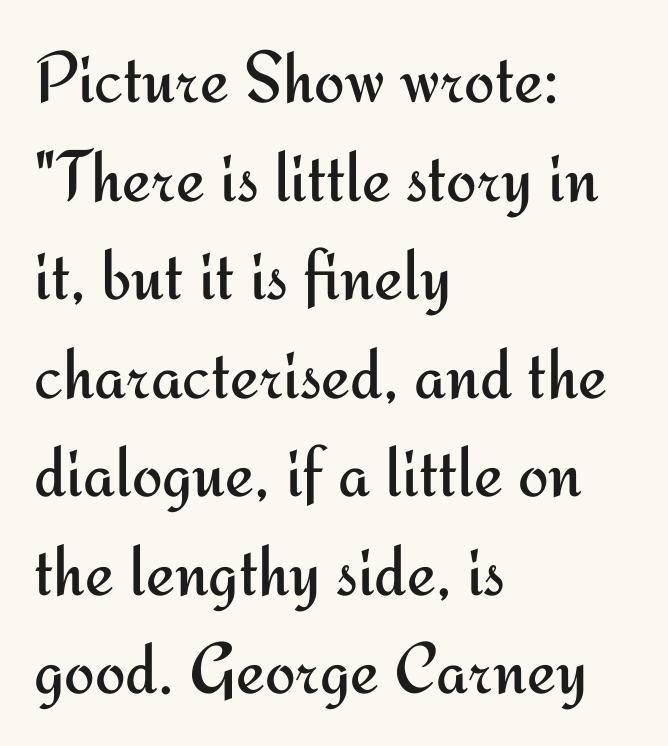
Q: Is the text bold? A: No.
Q: Is the text italic (slanted)? A: No, it is upright.
Q: Is the typeface a serif or a sans-serif typeface? A: Sans-serif.
Q: Is the text underlined? A: No.
Q: How is the paragraph aligned? A: Left-aligned.
Q: Is the spacing between letters normal or unusually wide? A: Normal.
Q: Is the spacing between lines tight, normal or loose? A: Normal.
Q: Width (condensed, normal, or wide)? A: Normal.
Q: Stroke contrast? A: Medium.
Q: x-height? A: Small.
Q: Monospaced? A: No.
